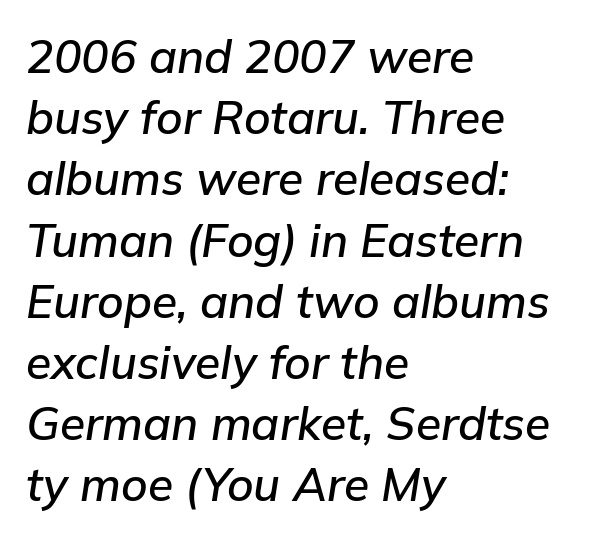
The image shows 46 px text type, italic (leaning right); set left-aligned, normal line spacing (1.33x), normal letter spacing, not underlined; low stroke contrast and a medium x-height.
